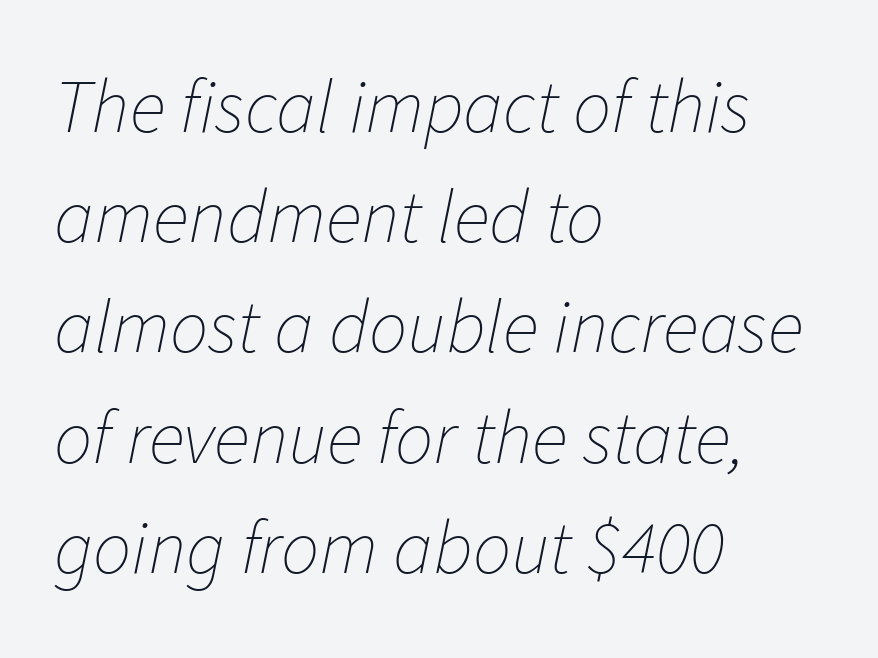
{"italic": "yes", "lean": "right", "slant_degrees": 11, "bold": "no", "weight": "thin", "width": "normal", "stroke_contrast": "low", "x_height": "medium", "monospaced": "no", "underline": "no", "align": "left", "line_spacing": "normal", "line_spacing_ratio": 1.45, "letter_spacing": "normal", "letter_spacing_em": 0.0, "glyph_px": 76}
